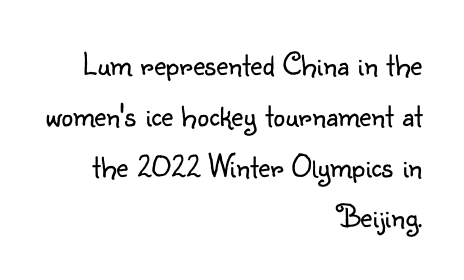
Q: Is the text bold? A: No.
Q: Is the text italic (slanted)? A: No, it is upright.
Q: Is the typeface a serif or a sans-serif typeface? A: Sans-serif.
Q: Is the text underlined? A: No.
Q: How is the paragraph aligned? A: Right-aligned.
Q: Is the spacing between letters normal or unusually wide? A: Normal.
Q: Is the spacing between lines tight, normal or loose? A: Normal.
Q: Width (condensed, normal, or wide)? A: Normal.
Q: Stroke contrast? A: Low.
Q: x-height? A: Small.
Q: Monospaced? A: No.
